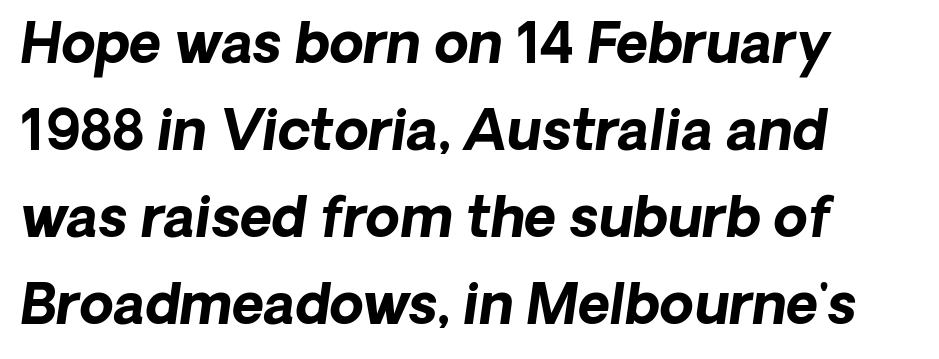
Q: Is the text bold? A: Yes.
Q: Is the text italic (slanted)? A: Yes, it leans right by about 8 degrees.
Q: Is the text underlined? A: No.
Q: How is the paragraph aligned? A: Left-aligned.
Q: Is the spacing between letters normal or unusually wide? A: Normal.
Q: Is the spacing between lines tight, normal or loose? A: Normal.
Q: Width (condensed, normal, or wide)? A: Normal.
Q: Stroke contrast? A: Low.
Q: x-height? A: Medium.
Q: Monospaced? A: No.
